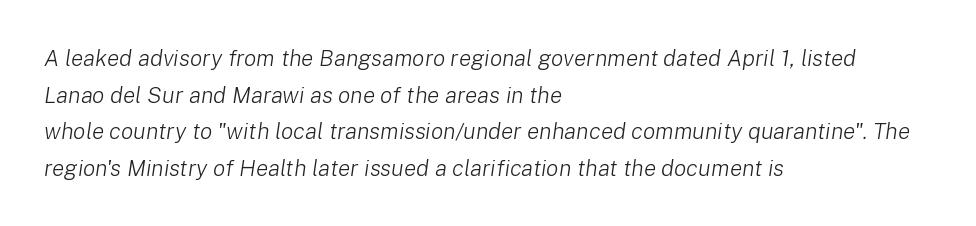
The passage shown leans; its letterforms are oblique. Does the copy run flush right? No — it runs flush left. Just letters on the line, the space beneath them empty. Stems here are at most as thick as an everyday book face. This sample uses plain, unmodified letter spacing.
